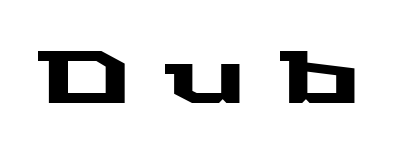
Q: Is the text italic (slanted)? A: No, it is upright.
Q: Is the typeface a serif or a sans-serif typeface? A: Sans-serif.
Q: Is the text underlined? A: No.
Q: Is the spacing between letters normal or unusually wide? A: Unusually wide.
Q: Width (condensed, normal, or wide)? A: Wide.
Q: Stroke contrast? A: Medium.
Q: x-height? A: Medium.
Q: Monospaced? A: No.
